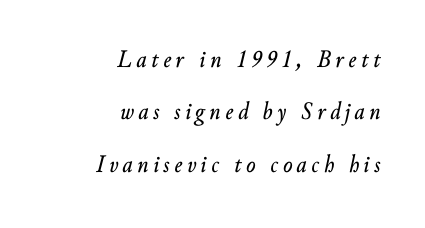
The image shows 25 px text type, italic (leaning right); set right-aligned, loose line spacing (2.1x), not underlined.
